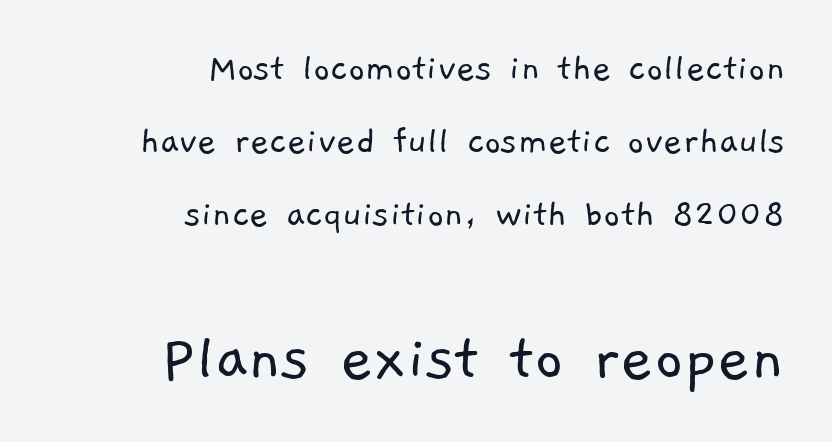
{"serif": "no", "bold": "no", "weight": "light", "width": "normal", "stroke_contrast": "low", "x_height": "medium", "monospaced": "no", "underline": "no", "align": "right", "line_spacing_ratio": 1.78, "letter_spacing": "normal", "letter_spacing_em": 0.0, "larger_block": "second", "size_ratio": 1.73, "glyph_px": 71}
